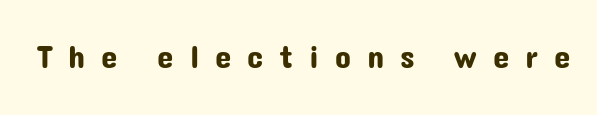
{"serif": "no", "italic": "no", "width": "normal", "stroke_contrast": "low", "x_height": "medium", "monospaced": "no", "underline": "no", "letter_spacing": "wide", "letter_spacing_em": 0.48, "glyph_px": 33}
